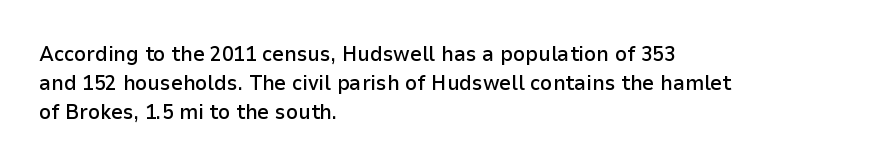
The image shows 21 px text type, upright; set left-aligned, normal line spacing (1.39x), normal letter spacing, not underlined.
